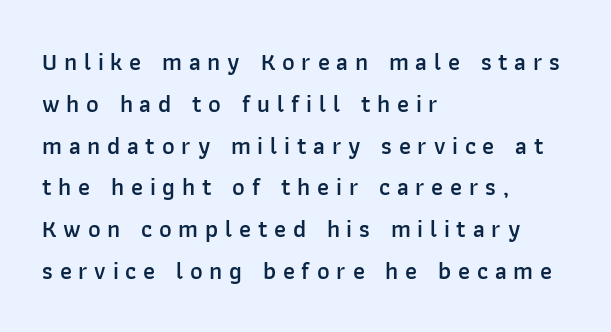
{"italic": "no", "bold": "semi", "underline": "no", "align": "left", "line_spacing_ratio": 1.74, "letter_spacing": "wide", "letter_spacing_em": 0.28, "glyph_px": 24}
